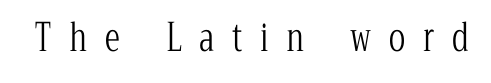
Q: Is the text bold? A: No.
Q: Is the text italic (slanted)? A: No, it is upright.
Q: Is the typeface a serif or a sans-serif typeface? A: Serif.
Q: Is the text underlined? A: No.
Q: Is the spacing between letters normal or unusually wide? A: Unusually wide.
Q: Width (condensed, normal, or wide)? A: Condensed.
Q: Stroke contrast? A: Low.
Q: x-height? A: Medium.
Q: Monospaced? A: No.
